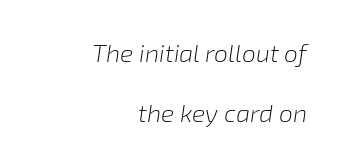
Whoever set this chose breathing room over compactness in the vertical rhythm. Anything drawn beneath the words? Only blank space. Slant detected: the letters are inclined. A typesetter would call this zero additional tracking. Stroke thickness stays within the range of a standard reading face or lighter. Caption: multi-line text, flush right, ragged left.
